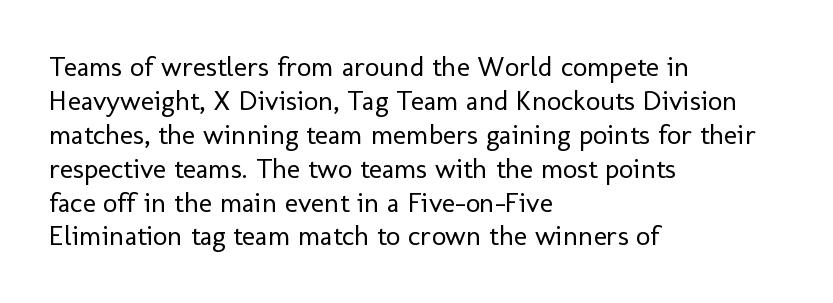
When letters stand straight like this, we call the style roman or upright. Regarding serifs, this sample does without them. The font sits on the lighter half of the weight spectrum, regular included. Spacing verdict: proportional, widths tailored to each character.
